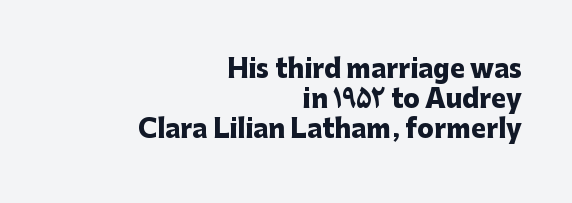
{"italic": "no", "bold": "yes", "underline": "no", "align": "right", "line_spacing_ratio": 1.21, "letter_spacing": "normal", "letter_spacing_em": 0.0, "glyph_px": 25}
